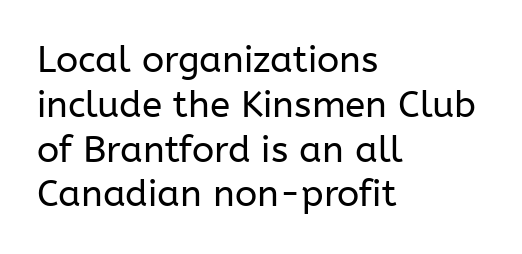
{"serif": "no", "italic": "no", "bold": "no", "weight": "regular", "width": "normal", "stroke_contrast": "low", "x_height": "medium", "monospaced": "no", "underline": "no", "align": "left", "line_spacing_ratio": 1.21, "letter_spacing": "normal", "letter_spacing_em": 0.0, "glyph_px": 37}
